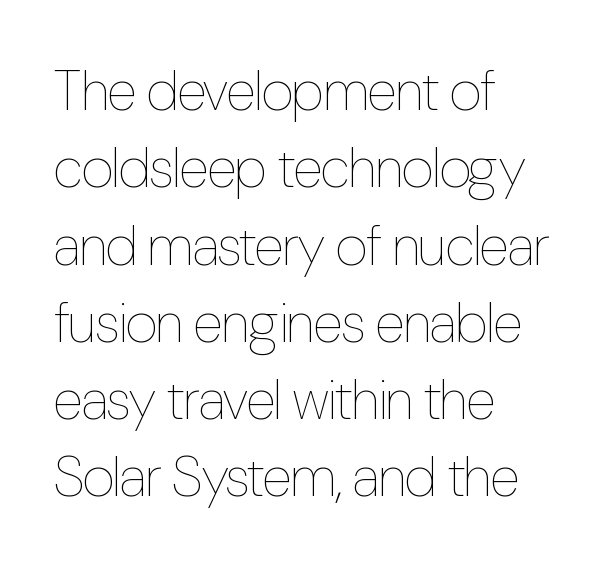
Q: Is the text bold? A: No.
Q: Is the text italic (slanted)? A: No, it is upright.
Q: Is the text underlined? A: No.
Q: How is the paragraph aligned? A: Left-aligned.
Q: Is the spacing between letters normal or unusually wide? A: Normal.
Q: Is the spacing between lines tight, normal or loose? A: Normal.
Q: Width (condensed, normal, or wide)? A: Condensed.
Q: Stroke contrast? A: Low.
Q: x-height? A: Medium.
Q: Monospaced? A: No.
